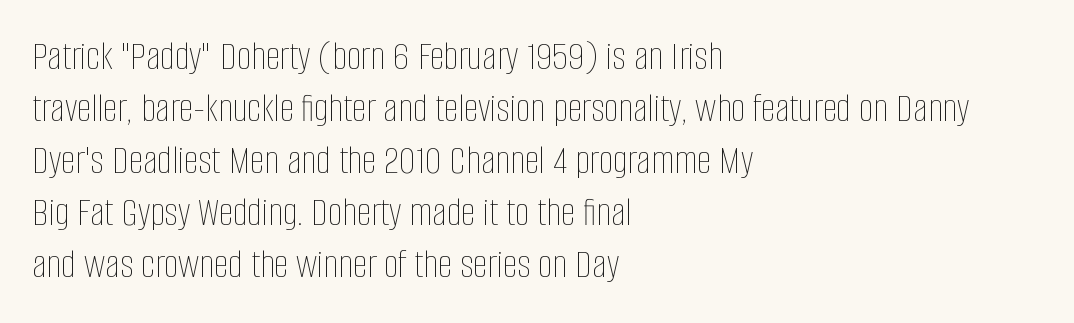
The letters advance in unequal steps, a hallmark of proportional type. If you measured baseline to baseline, you'd find a middling distance. Line beginnings align vertically; line endings do not. Ink coverage per letter is moderate at most.
